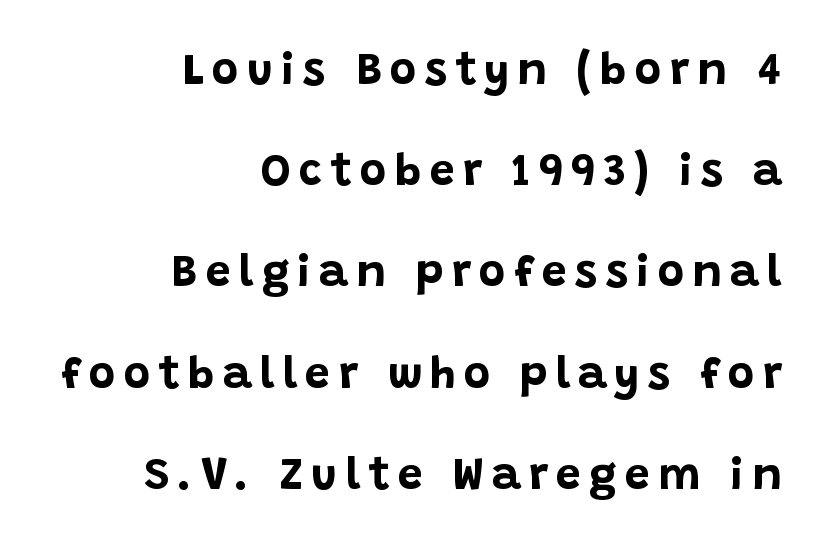
Q: Is the text bold? A: Yes.
Q: Is the text italic (slanted)? A: No, it is upright.
Q: Is the typeface a serif or a sans-serif typeface? A: Sans-serif.
Q: Is the text underlined? A: No.
Q: How is the paragraph aligned? A: Right-aligned.
Q: Is the spacing between lines tight, normal or loose? A: Loose.
Q: Width (condensed, normal, or wide)? A: Normal.
Q: Stroke contrast? A: Low.
Q: x-height? A: Large.
Q: Monospaced? A: No.
